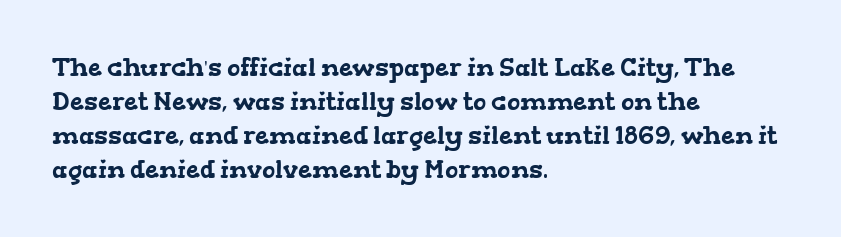
The image shows 25 px text type; set left-aligned, normal line spacing (1.36x), normal letter spacing, not underlined.
